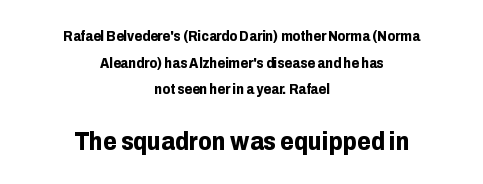
Anything drawn beneath the words? Only blank space. Two sizes are in play, and the larger belongs to the second block. This sample uses an upright cut, with every glyph sitting square on the baseline. The vertical gap from one line to the next is large. You'd pick this weight for a headline — it's a proper bold. Tracking here is standard; glyphs follow each other at the usual distance.
